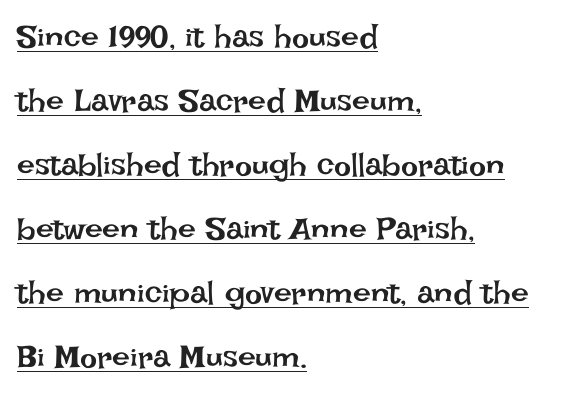
{"italic": "no", "bold": "no", "weight": "regular", "width": "normal", "stroke_contrast": "low", "x_height": "large", "monospaced": "no", "underline": "yes", "align": "left", "line_spacing": "loose", "line_spacing_ratio": 2.0, "letter_spacing": "normal", "letter_spacing_em": 0.0, "glyph_px": 32}
